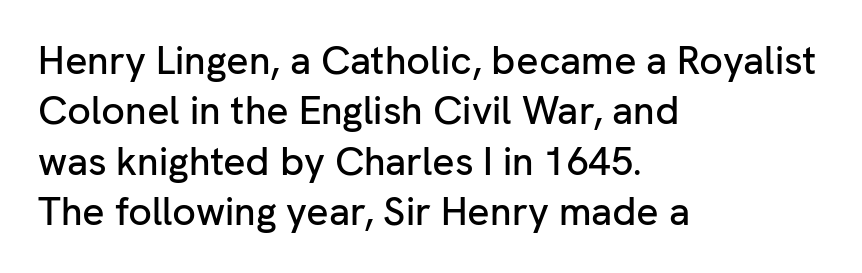
{"serif": "no", "italic": "no", "width": "normal", "stroke_contrast": "low", "x_height": "medium", "monospaced": "no", "underline": "no", "align": "left", "line_spacing": "normal", "line_spacing_ratio": 1.29, "letter_spacing": "normal", "letter_spacing_em": 0.0, "glyph_px": 39}
